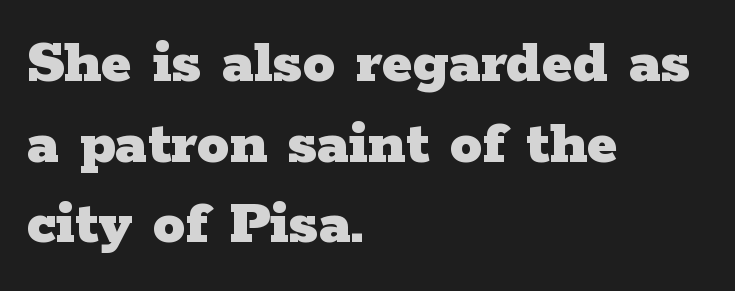
The image shows 65 px heavy, wide serif type, upright; set left-aligned, line spacing 1.24x, normal letter spacing, not underlined; low stroke contrast and a medium x-height.
